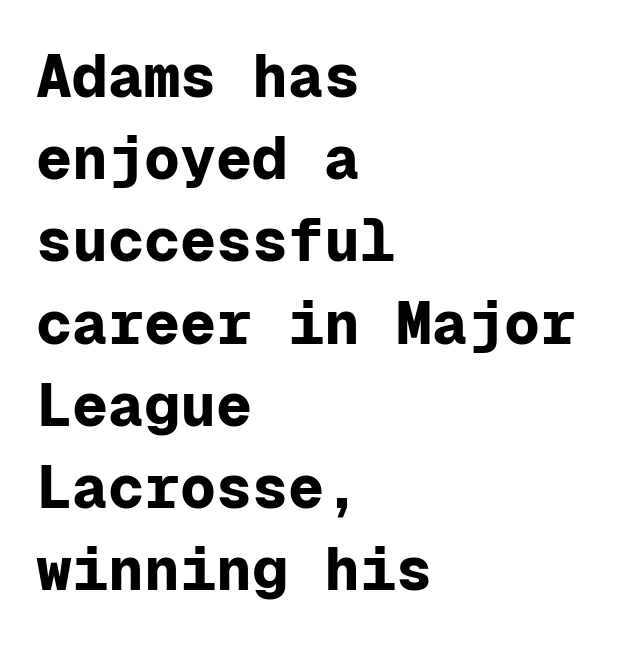
The font is running at its bold setting. Caption: standard tracking, unaltered. The text was rendered using a sans face with plain stroke endings. The rendering uses typewriter-style spacing with identical character cells. This rendering uses left alignment, leaving the right contour irregular. Clear beneath every line of the passage.
